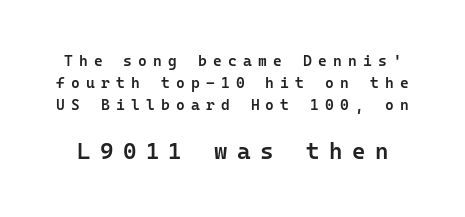
Does the lettering tilt? It doesn't — this is upright. Its strokes are somewhat broadened, the hallmark of semibold type. Clear beneath every line of the passage. The face used here is rendered with a markedly widened letterfit. The later block is typeset at a bigger size than the earlier block. Honestly, the row spacing looks completely unremarkable.
